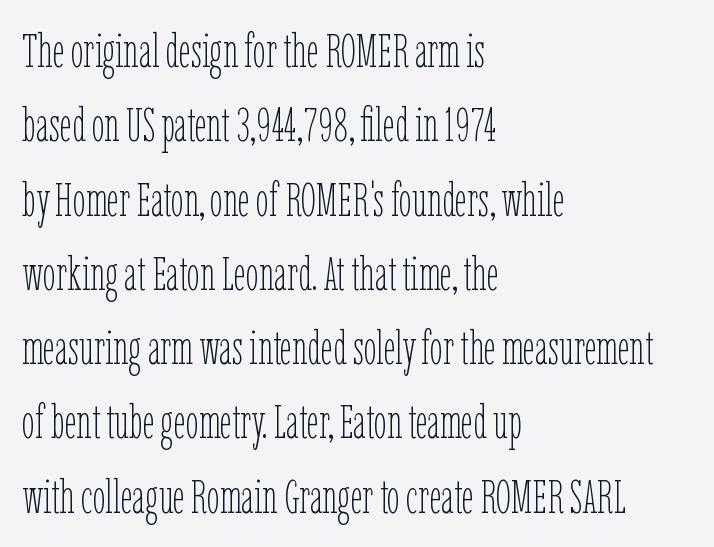
Q: Is the text bold? A: No.
Q: Is the text italic (slanted)? A: No, it is upright.
Q: Is the text underlined? A: No.
Q: How is the paragraph aligned? A: Left-aligned.
Q: Is the spacing between letters normal or unusually wide? A: Normal.
Q: Is the spacing between lines tight, normal or loose? A: Normal.
Q: Width (condensed, normal, or wide)? A: Condensed.
Q: Stroke contrast? A: Low.
Q: x-height? A: Medium.
Q: Monospaced? A: No.
